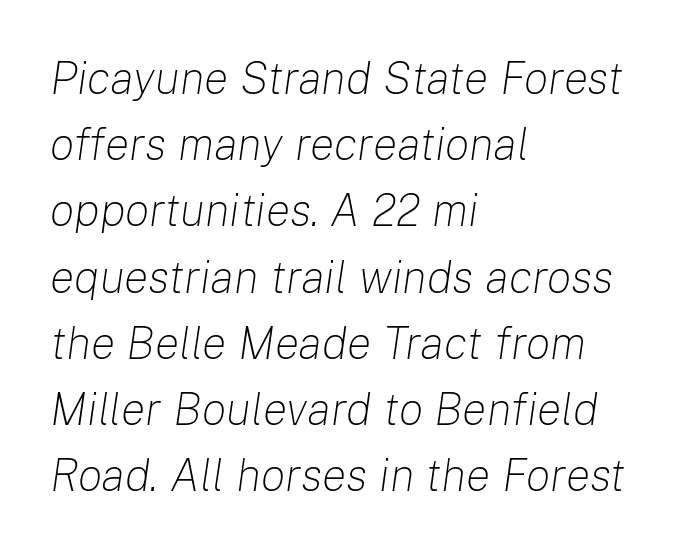
No heavy texture on the line: the type isn't bold. Teacher's note: observe the even left margin — that is flush-left alignment. The face used here is proportionally spaced, like ordinary book or web type. The passage shown has conventional tracking throughout.
